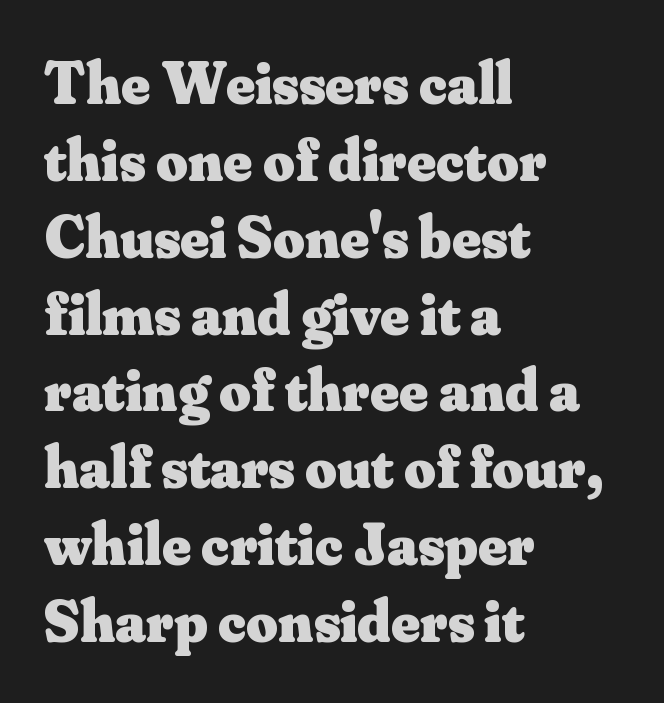
{"serif": "yes", "italic": "no", "bold": "yes", "weight": "heavy", "width": "normal", "stroke_contrast": "medium", "x_height": "small", "monospaced": "no", "underline": "no", "align": "left", "line_spacing": "normal", "line_spacing_ratio": 1.26, "letter_spacing": "normal", "letter_spacing_em": 0.0, "glyph_px": 61}
